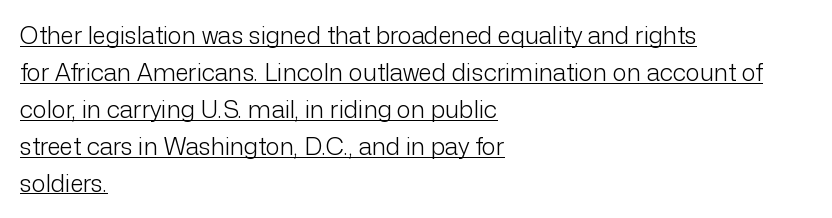
The image shows 24 px text type, upright; set left-aligned, normal line spacing (1.54x), normal letter spacing, underlined.
